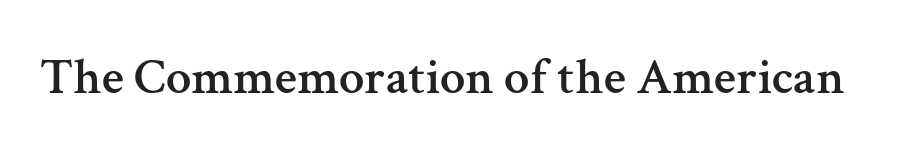
Q: Is the text italic (slanted)? A: No, it is upright.
Q: Is the typeface a serif or a sans-serif typeface? A: Serif.
Q: Is the text underlined? A: No.
Q: Is the spacing between letters normal or unusually wide? A: Normal.
Q: Width (condensed, normal, or wide)? A: Normal.
Q: Stroke contrast? A: Medium.
Q: x-height? A: Medium.
Q: Monospaced? A: No.
